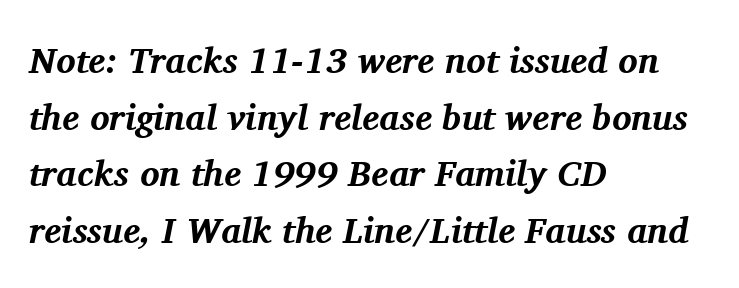
The rendering anchors every line to the left-hand side. This sample uses a serif face. Horizontal bands of white between lines are of average thickness. Descender tails drop into unmarked territory.
